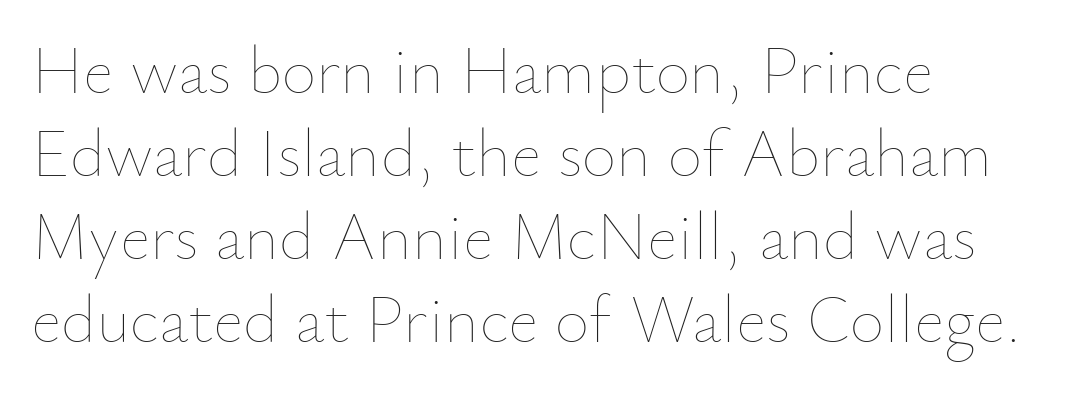
The passage shown is not bold in any degree. How are the letters spaced? Ordinarily, with no added tracking. Looks like regular typesetting: each glyph gets only the width it needs. Vertical strokes here are truly vertical. The lines are quadded left.
